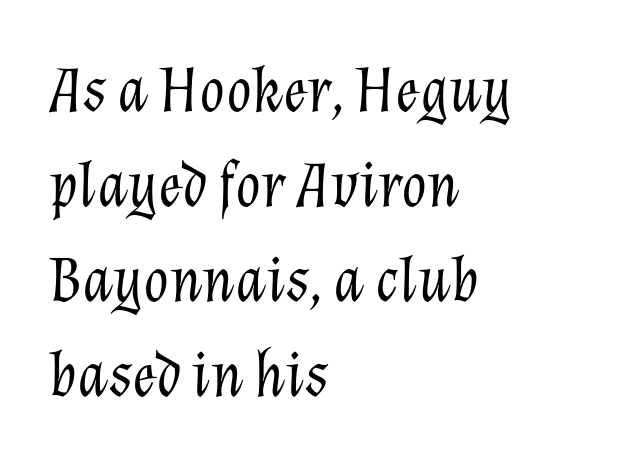
Is the type slanted? Yes — the strokes lean at a clear angle. The baseline area is clear. Spacing verdict: proportional, widths tailored to each character. Whoever set this chose a conventional vertical rhythm. The rendering anchors every line to the left-hand side. This rendering leaves character spacing at its baseline value.
